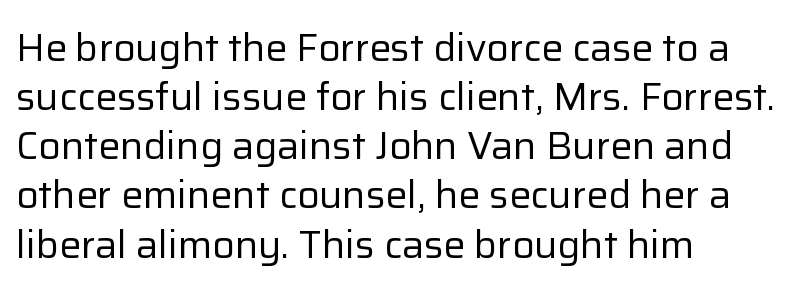
{"serif": "no", "italic": "no", "bold": "no", "weight": "regular", "width": "normal", "stroke_contrast": "low", "x_height": "medium", "monospaced": "no", "underline": "no", "align": "left", "line_spacing": "normal", "line_spacing_ratio": 1.26, "letter_spacing": "normal", "letter_spacing_em": 0.0, "glyph_px": 39}
